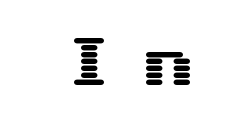
The glyphs in this specimen are sans serif. Characters follow at a spacing far wider than the type designer built in. Do the letters lean? They stand straight. The string is rendered with underlining switched off.
